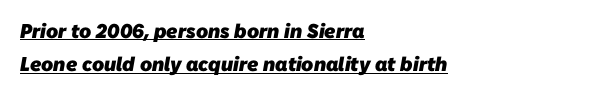
{"bold": "yes", "underline": "yes", "align": "left", "line_spacing": "normal", "line_spacing_ratio": 1.67, "letter_spacing": "normal", "letter_spacing_em": 0.0, "glyph_px": 20}
